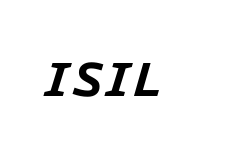
The characters look thick and weighty, a clear bold. The letters sit at their default tracking, neither squeezed nor spread. Posture: slanted. Type without underlining. Each letter, wide or thin by design, is forced into the same width here.
